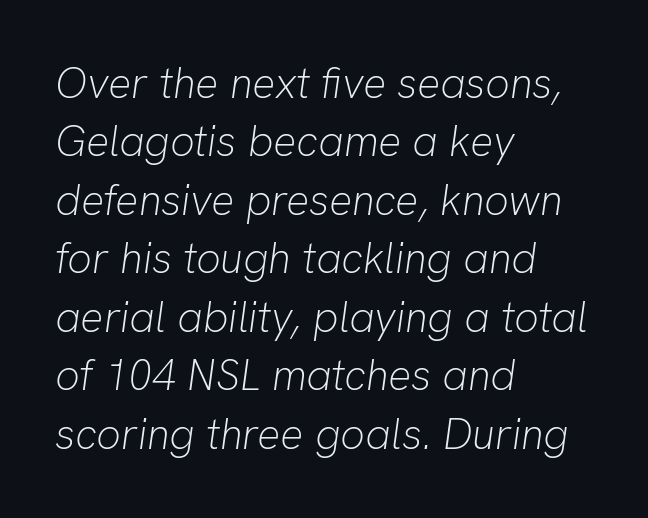
Q: Is the text bold? A: No.
Q: Is the text italic (slanted)? A: Yes, it leans right by about 8 degrees.
Q: Is the text underlined? A: No.
Q: How is the paragraph aligned? A: Left-aligned.
Q: Is the spacing between letters normal or unusually wide? A: Normal.
Q: Is the spacing between lines tight, normal or loose? A: Normal.
Q: Width (condensed, normal, or wide)? A: Normal.
Q: Stroke contrast? A: Low.
Q: x-height? A: Medium.
Q: Monospaced? A: No.
